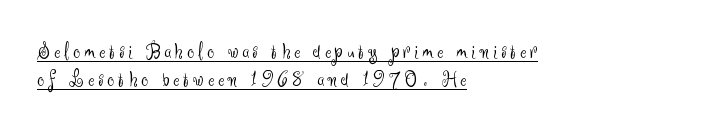
Compared with undecorated copy, this sample adds a rule below the words. Is there any slant? The stems are plumb. The cut favours lightness, reaching ordinary text weight at its darkest. Caption: multi-line text, flush left, ragged right.
